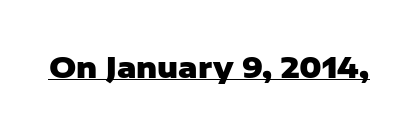
Proportional: the letters do not fall into vertical columns. A roman cut, with each character standing at attention. Students, this is bold: see how much ink each stroke carries. Is there an underline? Yes — a line sits under the letters. There is no visible air inserted between adjacent glyphs.
